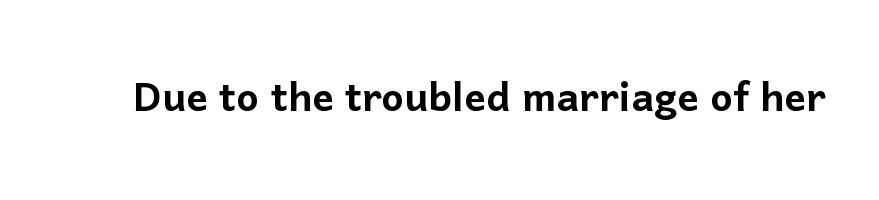
The image shows 53 px sans-serif type, upright; set normal letter spacing, not underlined; low stroke contrast and a medium x-height.
